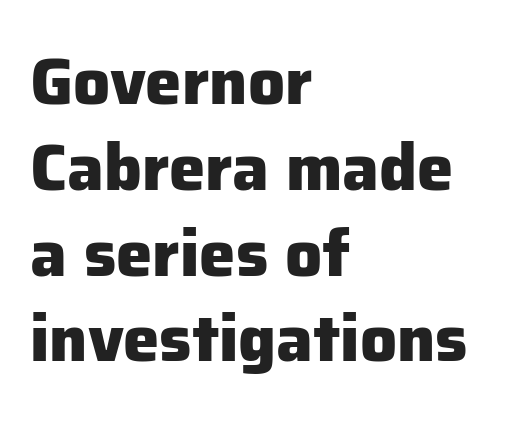
The image shows 65 px heavy sans-serif type, upright; set left-aligned, normal line spacing (1.32x), normal letter spacing, not underlined; low stroke contrast and a medium x-height.
